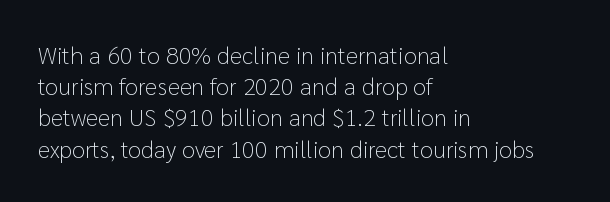
Q: Is the text bold? A: No.
Q: Is the text italic (slanted)? A: No, it is upright.
Q: Is the text underlined? A: No.
Q: How is the paragraph aligned? A: Left-aligned.
Q: Is the spacing between letters normal or unusually wide? A: Normal.
Q: Is the spacing between lines tight, normal or loose? A: Normal.
